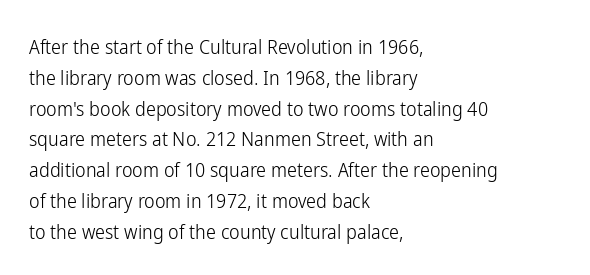
Q: Is the text bold? A: No.
Q: Is the text italic (slanted)? A: No, it is upright.
Q: Is the text underlined? A: No.
Q: How is the paragraph aligned? A: Left-aligned.
Q: Is the spacing between letters normal or unusually wide? A: Normal.
Q: Is the spacing between lines tight, normal or loose? A: Normal.
